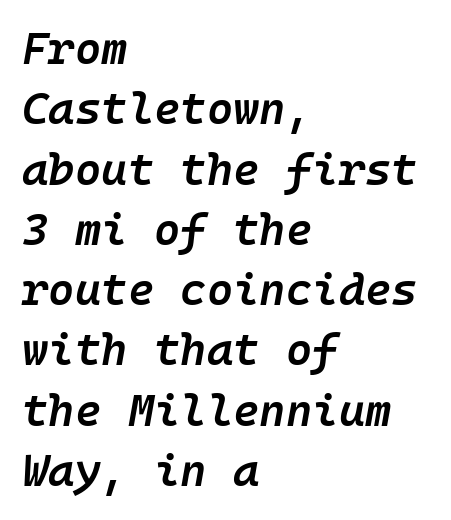
The image shows 45 px semibold type, italic (leaning right); set left-aligned, normal line spacing (1.34x), normal letter spacing, not underlined; low stroke contrast and a medium x-height.
